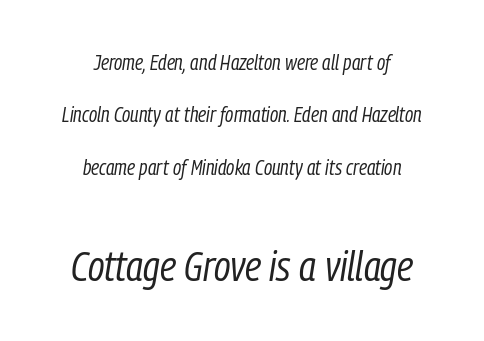
Q: Is the text bold? A: No.
Q: Is the text italic (slanted)? A: Yes, it leans right by about 9 degrees.
Q: Is the text underlined? A: No.
Q: How is the paragraph aligned? A: Centered.
Q: Is the spacing between letters normal or unusually wide? A: Normal.
Q: Is the spacing between lines tight, normal or loose? A: Loose.
Q: Which block of text is set in a larger size, the first (top) or the second (bottom)? A: The second (bottom) one.
Q: Width (condensed, normal, or wide)? A: Condensed.
Q: Stroke contrast? A: Low.
Q: x-height? A: Medium.
Q: Monospaced? A: No.
